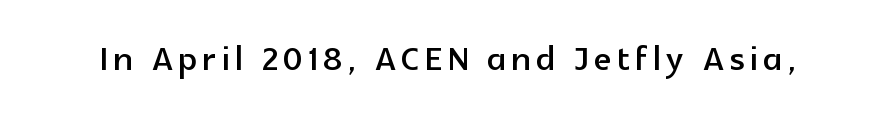
The image shows 46 px sans-serif type, upright; set not underlined; a medium x-height.
